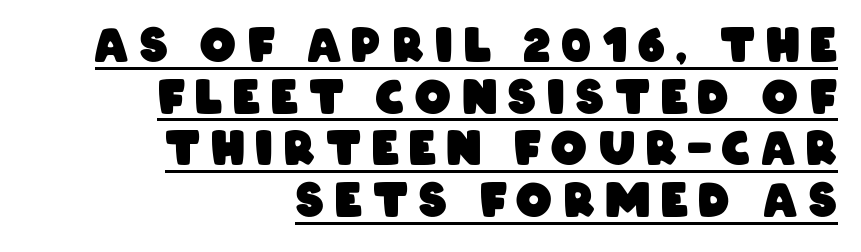
{"serif": "no", "bold": "yes", "weight": "heavy", "width": "condensed", "stroke_contrast": "low", "x_height": "large", "monospaced": "no", "underline": "yes", "align": "right", "line_spacing": "tight", "line_spacing_ratio": 1.15, "letter_spacing": "wide", "letter_spacing_em": 0.24, "glyph_px": 45}
